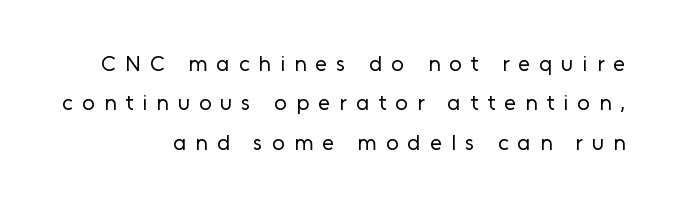
The type is letterspaced generously, with wide tracking. The typeface has the unassuming heft of standard copy or less. These lines were composed using upright roman letters. A clean baseline with only descenders dipping below it.
